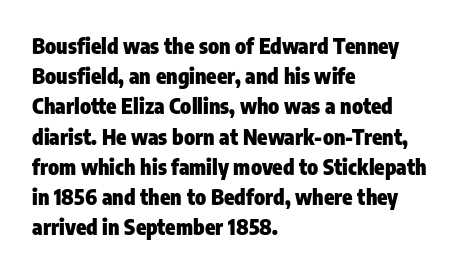
Emphasis by weight is at full strength: bold. Compared with typical body copy, the letter spacing here is the same. The passage shown is not underscored anywhere. Each new line begins a customary step beneath the previous one.
